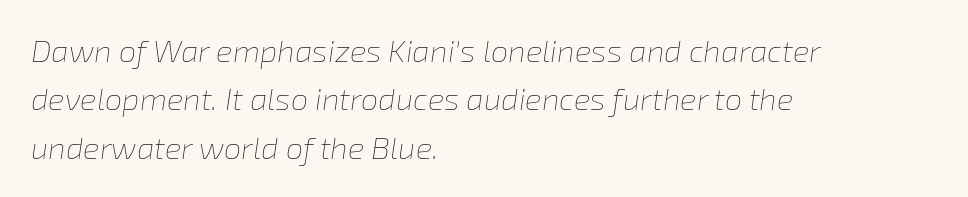
{"italic": "yes", "lean": "right", "slant_degrees": 8, "bold": "no", "weight": "thin", "width": "normal", "stroke_contrast": "low", "x_height": "medium", "monospaced": "no", "underline": "no", "align": "left", "line_spacing": "normal", "line_spacing_ratio": 1.56, "letter_spacing": "normal", "letter_spacing_em": 0.0, "glyph_px": 31}
